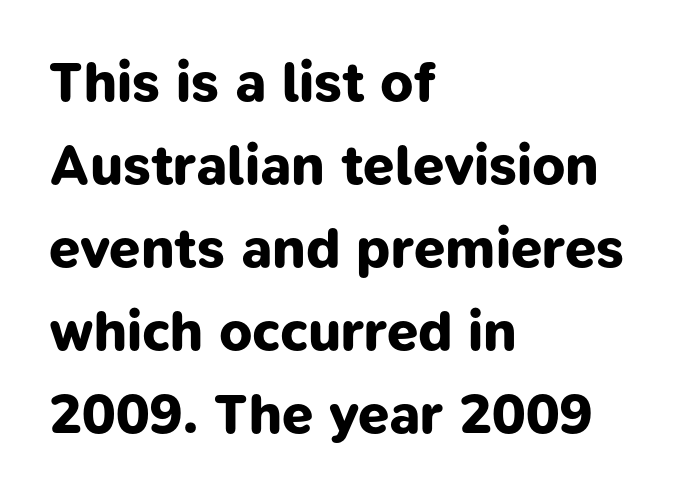
The image shows 56 px bold sans-serif type; set left-aligned, normal line spacing (1.48x), normal letter spacing, not underlined; low stroke contrast and a medium x-height.
